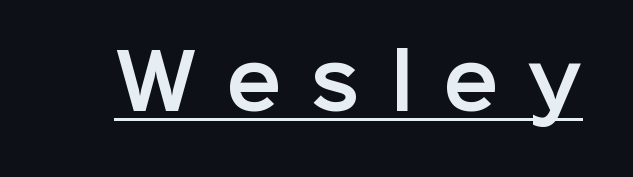
{"serif": "no", "italic": "no", "width": "normal", "stroke_contrast": "low", "x_height": "medium", "monospaced": "no", "underline": "yes", "letter_spacing": "wide", "letter_spacing_em": 0.39, "glyph_px": 74}
